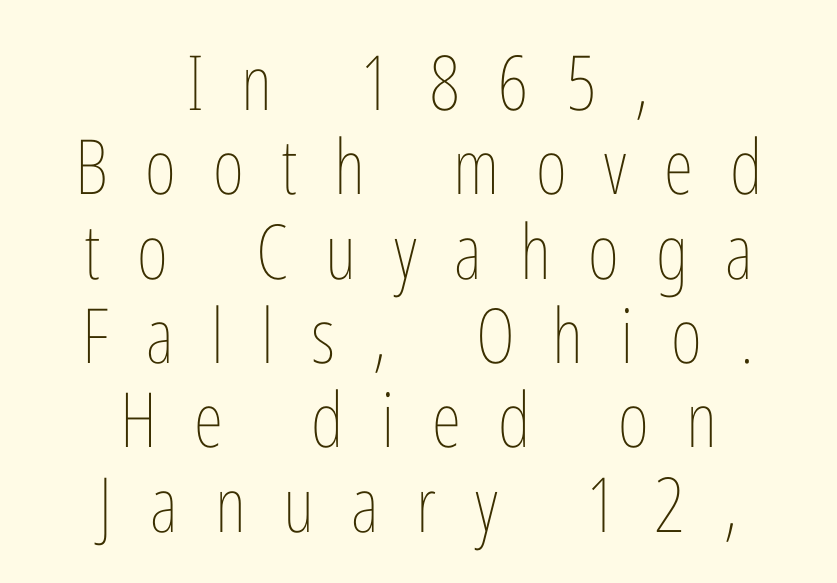
The image shows 76 px thin, condensed type, upright; set centered, tight line spacing (1.11x), unusually wide letter spacing (+0.49 em), not underlined; low stroke contrast and a medium x-height.
